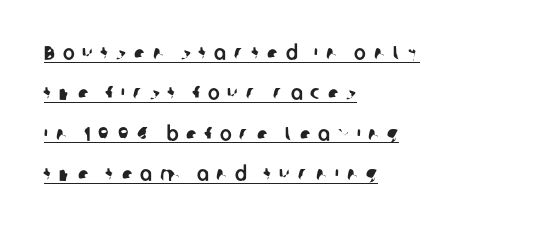
Q: Is the text underlined? A: Yes.
Q: How is the paragraph aligned? A: Left-aligned.
Q: Is the spacing between letters normal or unusually wide? A: Unusually wide.
Q: Is the spacing between lines tight, normal or loose? A: Loose.
